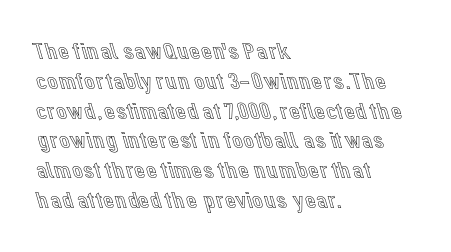
The image shows 24 px text type; set left-aligned, line spacing 1.24x, normal letter spacing, not underlined.
